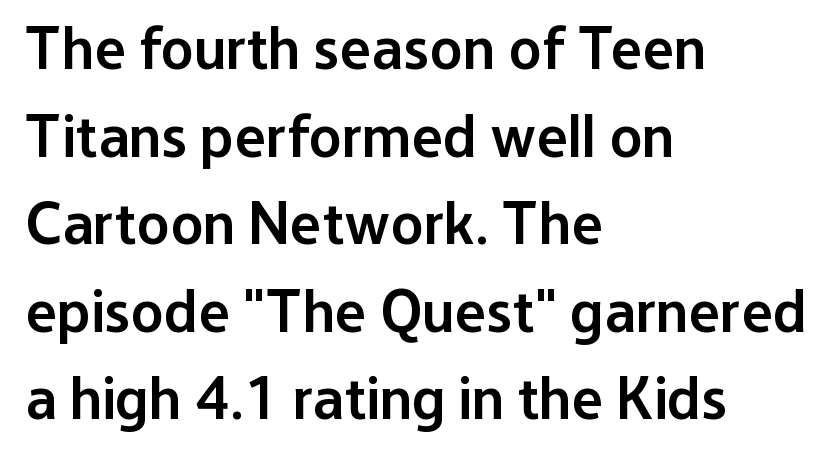
The image shows 60 px semibold sans-serif type, upright; set left-aligned, normal line spacing (1.46x), normal letter spacing, not underlined; low stroke contrast and a medium x-height.
